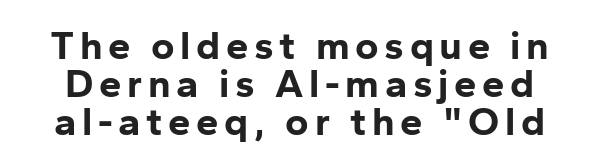
The image shows 40 px bold sans-serif type, upright; set tight line spacing (0.95x), not underlined; low stroke contrast and a medium x-height.
